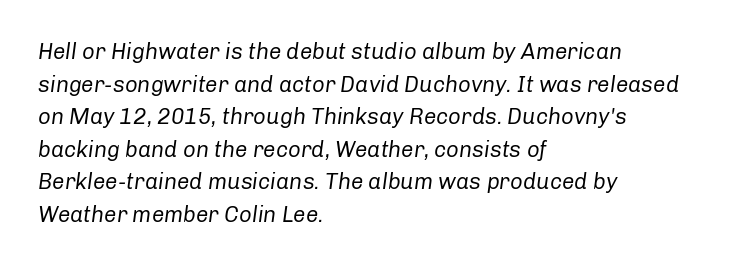
Leading: standard. Weight: not bold — regular or lighter. Look at the tracking — it's just the regular setting, nothing added. Rule under the text: the space is simply empty. Alignment: flush left.
